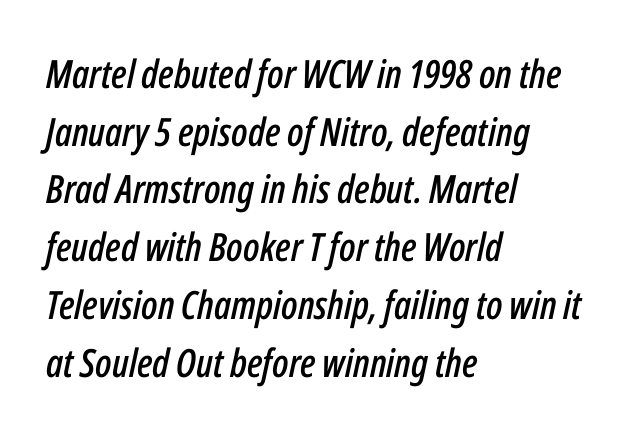
The image shows 39 px condensed type, italic (leaning right); set left-aligned, normal line spacing (1.48x), normal letter spacing, not underlined; low stroke contrast and a medium x-height.
